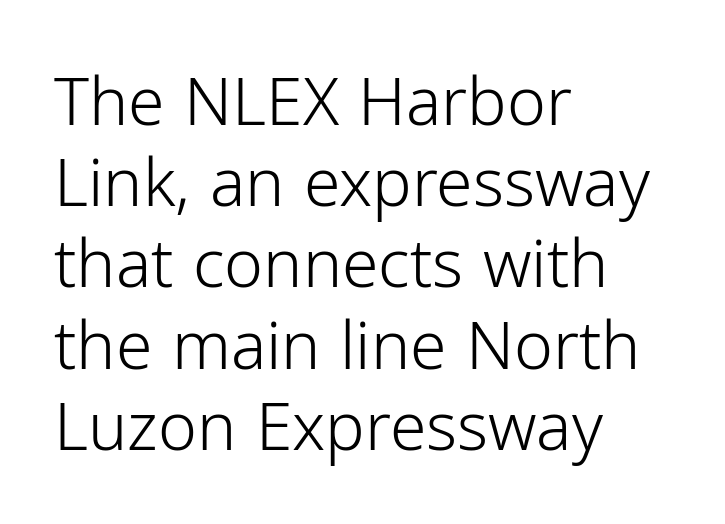
Q: Is the text bold? A: No.
Q: Is the text italic (slanted)? A: No, it is upright.
Q: Is the typeface a serif or a sans-serif typeface? A: Sans-serif.
Q: Is the text underlined? A: No.
Q: How is the paragraph aligned? A: Left-aligned.
Q: Is the spacing between letters normal or unusually wide? A: Normal.
Q: Width (condensed, normal, or wide)? A: Normal.
Q: Stroke contrast? A: Low.
Q: x-height? A: Medium.
Q: Monospaced? A: No.
